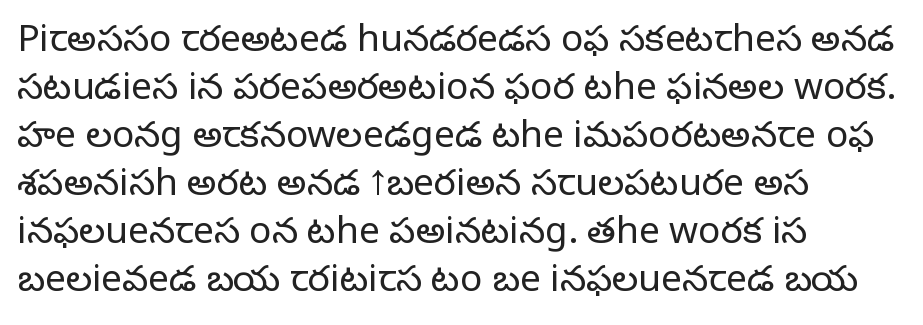
The image shows 37 px light sans-serif type, upright; set left-aligned, normal line spacing (1.3x), normal letter spacing, not underlined; low stroke contrast and a medium x-height.
